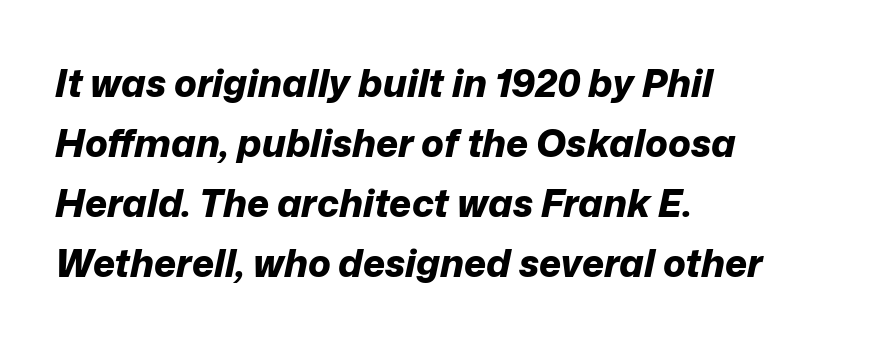
The image shows 38 px bold type, italic (leaning right); set left-aligned, normal line spacing (1.58x), normal letter spacing, not underlined; low stroke contrast and a medium x-height.
